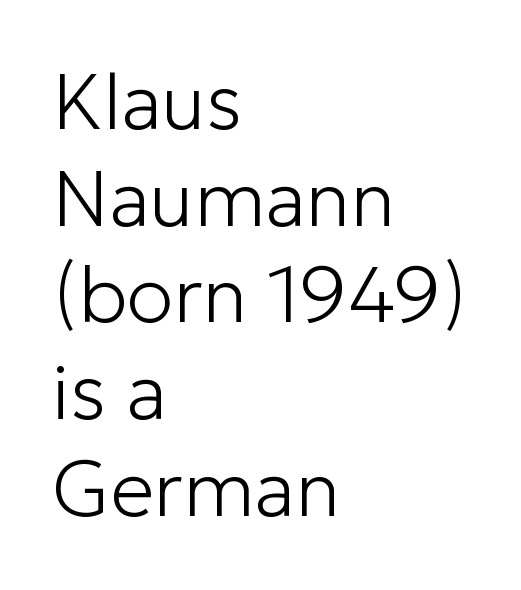
{"serif": "no", "italic": "no", "bold": "no", "weight": "light", "width": "normal", "stroke_contrast": "low", "x_height": "medium", "monospaced": "no", "underline": "no", "align": "left", "line_spacing_ratio": 1.24, "letter_spacing": "normal", "letter_spacing_em": 0.0, "glyph_px": 78}
